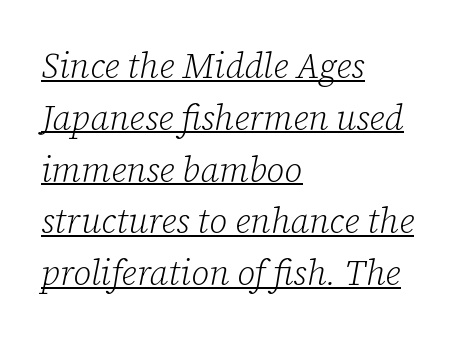
Q: Is the text bold? A: No.
Q: Is the text italic (slanted)? A: Yes, it leans right by about 12 degrees.
Q: Is the typeface a serif or a sans-serif typeface? A: Serif.
Q: Is the text underlined? A: Yes.
Q: How is the paragraph aligned? A: Left-aligned.
Q: Is the spacing between letters normal or unusually wide? A: Normal.
Q: Is the spacing between lines tight, normal or loose? A: Normal.
Q: Width (condensed, normal, or wide)? A: Normal.
Q: Stroke contrast? A: Low.
Q: x-height? A: Medium.
Q: Monospaced? A: No.
